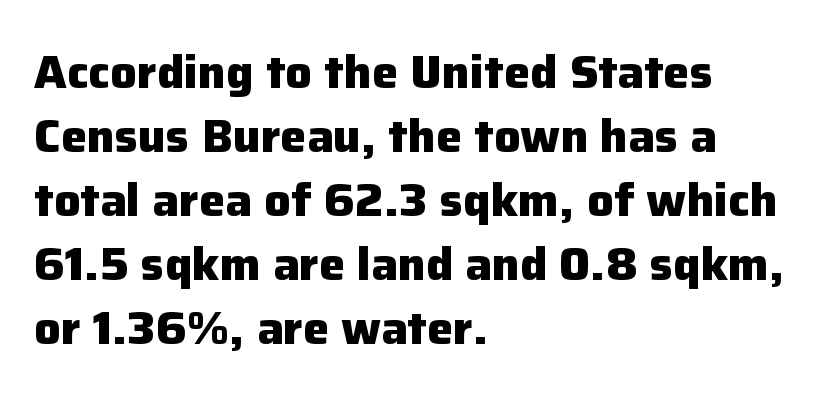
Does extra space separate the letters? No, they use regular spacing. The lettering stays uniformly vertical, giving the passage a roman look. A typesetter would call this proportional, since set widths differ per character. Typographically, this falls in the sans-serif category.
